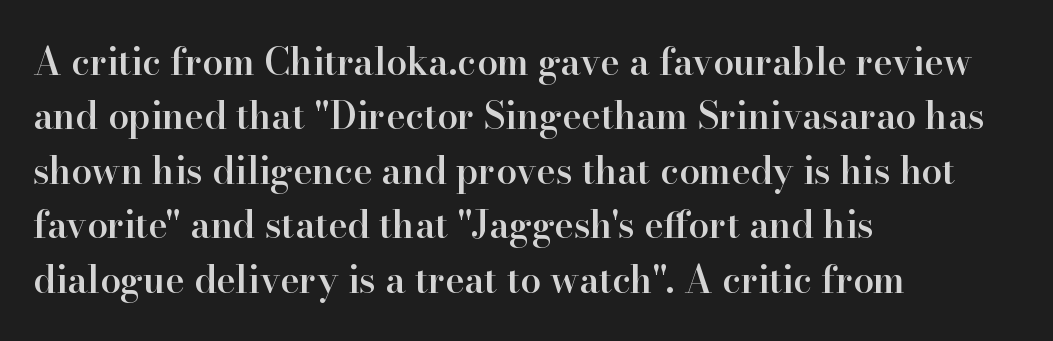
{"serif": "yes", "italic": "no", "bold": "semi", "weight": "semibold", "width": "normal", "stroke_contrast": "high", "x_height": "small", "monospaced": "no", "underline": "no", "align": "left", "line_spacing": "normal", "line_spacing_ratio": 1.47, "letter_spacing": "normal", "letter_spacing_em": 0.0, "glyph_px": 37}
